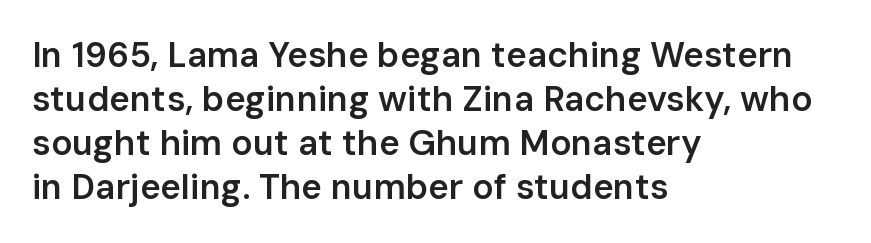
The face used here is a semibold: visibly heavier than regular, lighter than bold. Vertical strokes here are truly vertical. The rendering shows plain stroke endings on the letterforms — a sans-serif design. Regarding leading, the lines here are spaced in the standard way. The face used here is proportionally spaced, like ordinary book or web type.
